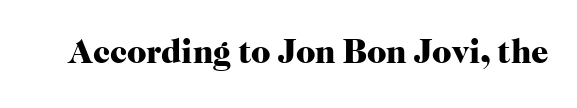
The tracking reads as untouched default to a designer's eye. Unlike italic type, these characters show no tilt at all. Each row of text sits above clean, open space. Weight: bold. Check where the strokes stop: tiny serifs finish them off. Spacing verdict: proportional, widths tailored to each character.
